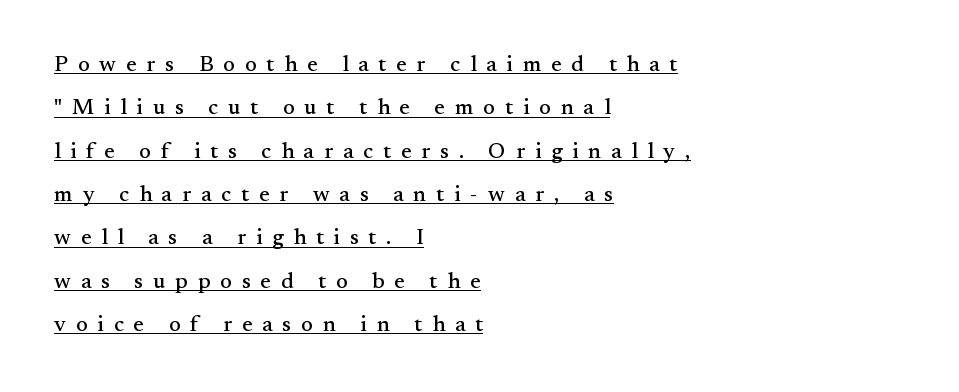
The image shows 22 px text type, upright; set left-aligned, loose line spacing (1.97x), unusually wide letter spacing (+0.45 em), underlined.
